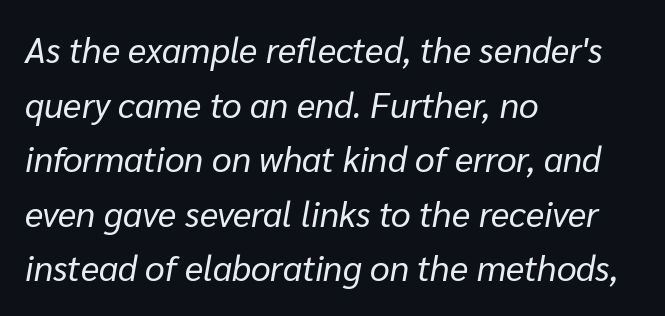
{"italic": "yes", "lean": "right", "slant_degrees": 10, "bold": "no", "weight": "regular", "width": "normal", "stroke_contrast": "low", "x_height": "medium", "monospaced": "no", "underline": "no", "align": "left", "line_spacing": "normal", "line_spacing_ratio": 1.56, "letter_spacing": "normal", "letter_spacing_em": 0.0, "glyph_px": 35}
